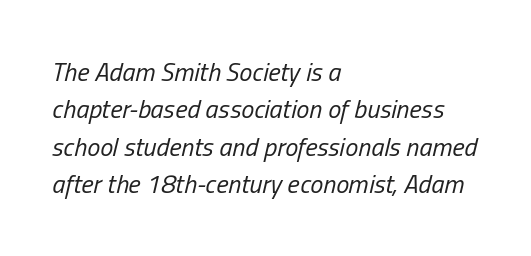
{"italic": "yes", "lean": "right", "slant_degrees": 13, "bold": "no", "underline": "no", "align": "left", "line_spacing": "normal", "line_spacing_ratio": 1.44, "letter_spacing": "normal", "letter_spacing_em": 0.0, "glyph_px": 26}
